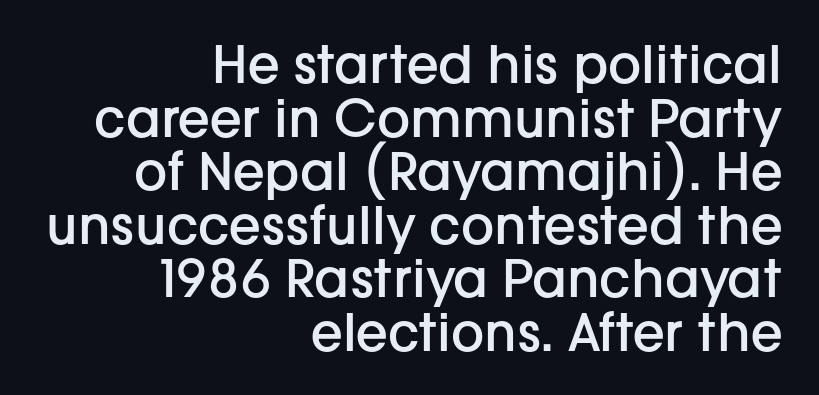
{"serif": "no", "italic": "no", "bold": "semi", "weight": "semibold", "width": "normal", "stroke_contrast": "low", "x_height": "medium", "monospaced": "no", "underline": "no", "align": "right", "line_spacing": "tight", "line_spacing_ratio": 1.03, "letter_spacing": "normal", "letter_spacing_em": 0.0, "glyph_px": 52}
